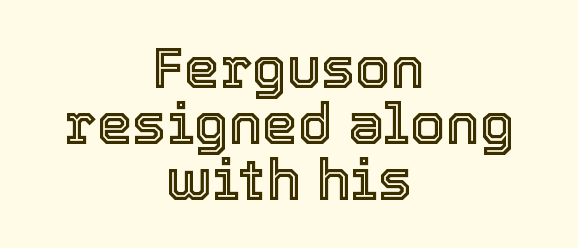
Q: Is the text italic (slanted)? A: No, it is upright.
Q: Is the text underlined? A: No.
Q: How is the paragraph aligned? A: Centered.
Q: Is the spacing between letters normal or unusually wide? A: Normal.
Q: Is the spacing between lines tight, normal or loose? A: Tight.
Q: Width (condensed, normal, or wide)? A: Normal.
Q: x-height? A: Medium.
Q: Monospaced? A: No.
